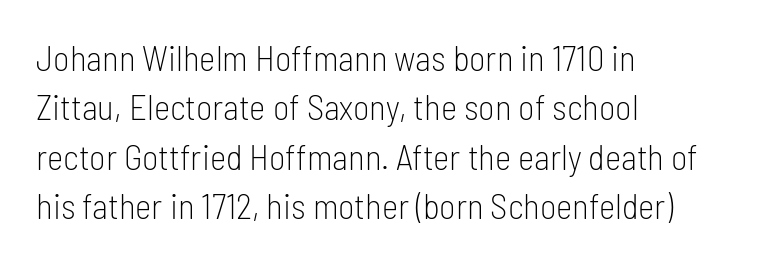
Q: Is the text bold? A: No.
Q: Is the text italic (slanted)? A: No, it is upright.
Q: Is the typeface a serif or a sans-serif typeface? A: Sans-serif.
Q: Is the text underlined? A: No.
Q: How is the paragraph aligned? A: Left-aligned.
Q: Is the spacing between letters normal or unusually wide? A: Normal.
Q: Is the spacing between lines tight, normal or loose? A: Normal.
Q: Width (condensed, normal, or wide)? A: Condensed.
Q: Stroke contrast? A: Low.
Q: x-height? A: Medium.
Q: Monospaced? A: No.
